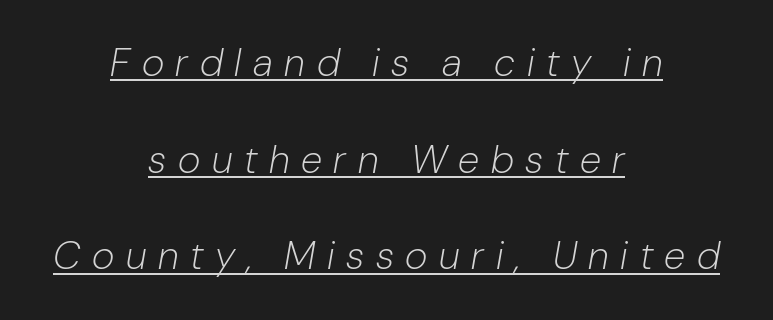
The image shows 39 px light type, italic (leaning right); set centered, loose line spacing (2.48x), unusually wide letter spacing (+0.3 em), underlined; low stroke contrast and a medium x-height.
